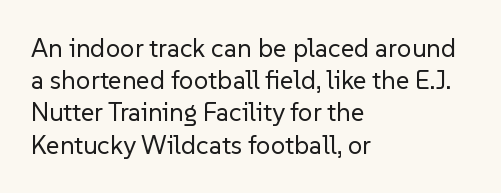
{"italic": "no", "bold": "no", "underline": "no", "align": "left", "line_spacing_ratio": 1.24, "letter_spacing": "normal", "letter_spacing_em": 0.0, "glyph_px": 26}
